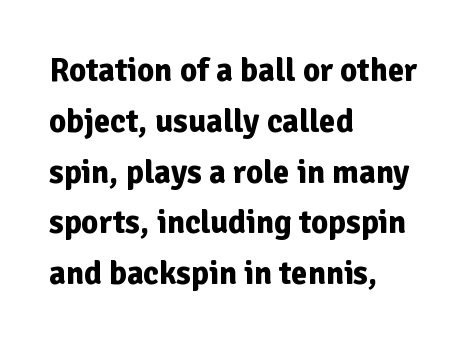
How are the letters spaced? Ordinarily, with no added tracking. The space directly below the letters is spotless. Reading down the block, your eye returns to a fixed left position each line. Chunky letters — that's bold for sure.
